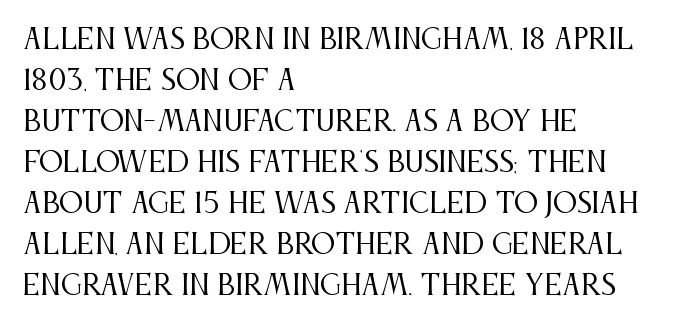
On a weight scale, this lands at 450 or below. The passage shown has conventional tracking throughout. A normal amount of white space separates one row of letters from the next. The rag falls on the right side of this text block.
